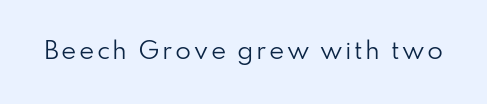
Honestly, there is no underline to notice here at all. This is roman type, the default non-slanted kind. Weight: not bold — regular or lighter.
